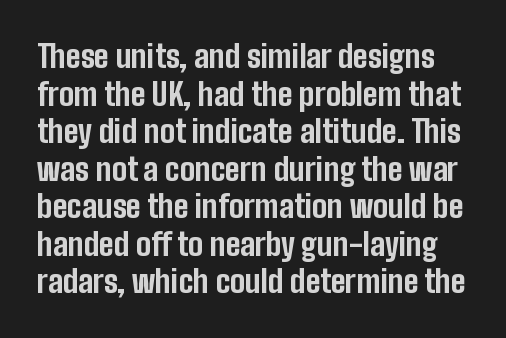
Q: Is the text bold? A: Yes.
Q: Is the text italic (slanted)? A: No, it is upright.
Q: Is the typeface a serif or a sans-serif typeface? A: Sans-serif.
Q: Is the text underlined? A: No.
Q: Is the spacing between letters normal or unusually wide? A: Normal.
Q: Width (condensed, normal, or wide)? A: Condensed.
Q: Stroke contrast? A: Low.
Q: x-height? A: Medium.
Q: Monospaced? A: No.
